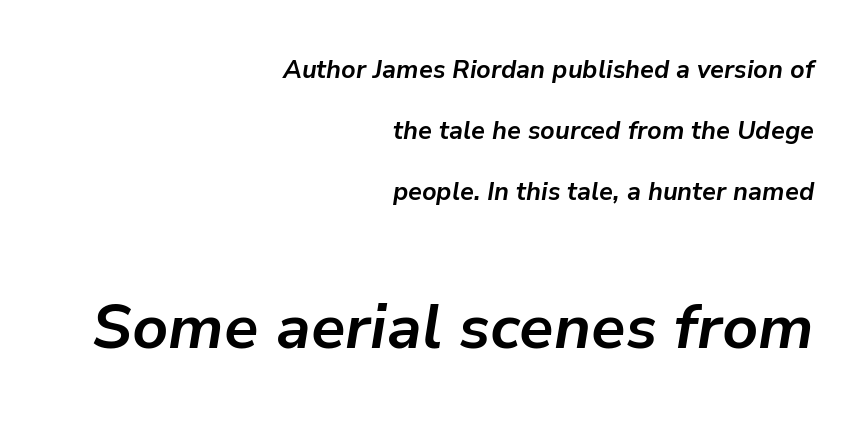
{"italic": "yes", "lean": "right", "slant_degrees": 9, "bold": "yes", "weight": "bold", "width": "normal", "stroke_contrast": "low", "x_height": "medium", "monospaced": "no", "underline": "no", "align": "right", "line_spacing": "loose", "line_spacing_ratio": 2.44, "letter_spacing": "normal", "letter_spacing_em": 0.0, "larger_block": "second", "size_ratio": 2.48, "glyph_px": 62}
